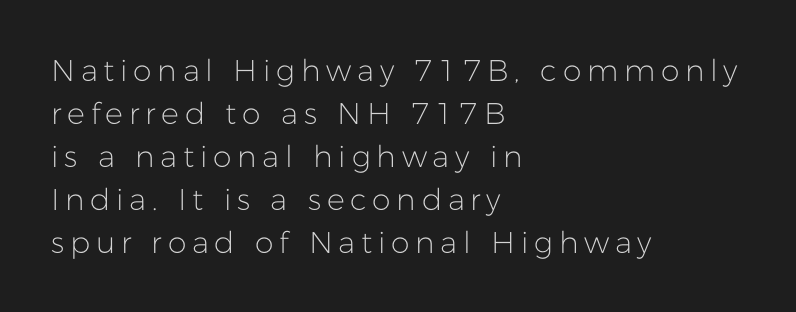
{"serif": "no", "italic": "no", "bold": "no", "weight": "light", "width": "normal", "stroke_contrast": "low", "x_height": "medium", "monospaced": "no", "underline": "no", "align": "left", "line_spacing": "normal", "line_spacing_ratio": 1.43, "glyph_px": 30}
